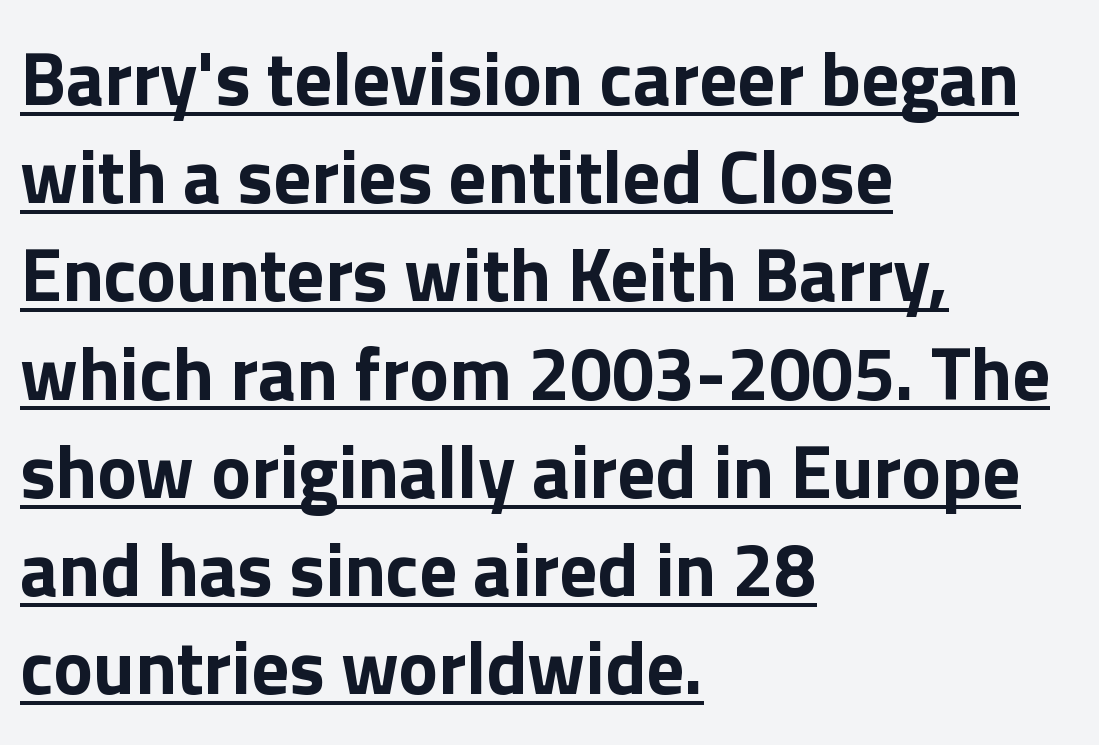
Q: Is the text bold? A: Yes.
Q: Is the text italic (slanted)? A: No, it is upright.
Q: Is the typeface a serif or a sans-serif typeface? A: Sans-serif.
Q: Is the text underlined? A: Yes.
Q: How is the paragraph aligned? A: Left-aligned.
Q: Is the spacing between letters normal or unusually wide? A: Normal.
Q: Is the spacing between lines tight, normal or loose? A: Normal.
Q: Width (condensed, normal, or wide)? A: Normal.
Q: Stroke contrast? A: Low.
Q: x-height? A: Medium.
Q: Monospaced? A: No.
